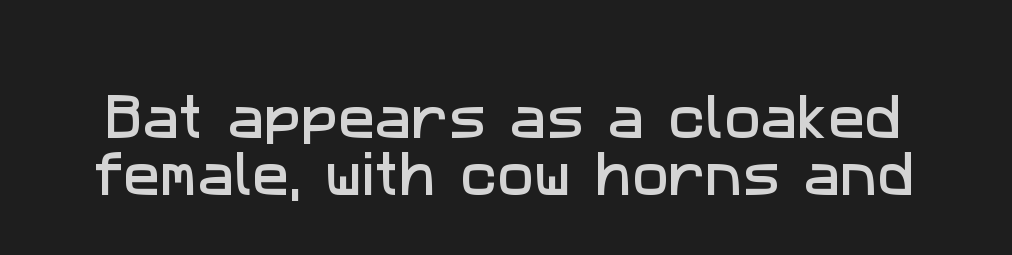
{"serif": "no", "width": "normal", "stroke_contrast": "low", "x_height": "medium", "monospaced": "no", "underline": "no", "line_spacing_ratio": 1.16, "letter_spacing": "normal", "letter_spacing_em": 0.0, "glyph_px": 49}
